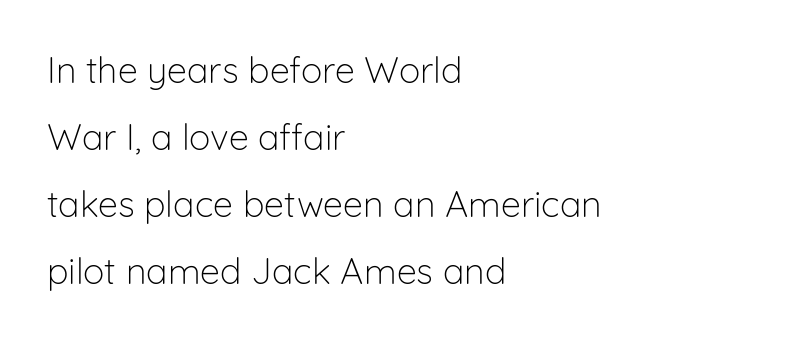
{"serif": "no", "italic": "no", "bold": "no", "weight": "light", "width": "normal", "stroke_contrast": "low", "x_height": "medium", "monospaced": "no", "underline": "no", "align": "left", "line_spacing_ratio": 1.86, "letter_spacing": "normal", "letter_spacing_em": 0.0, "glyph_px": 36}
